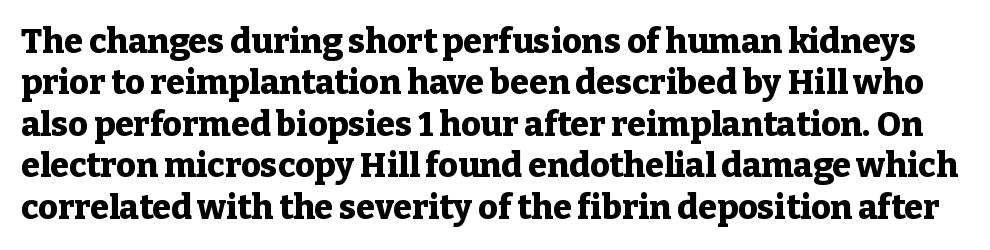
The font is running at its bold setting. This is serif lettering, the kind often seen in printed books. The letters advance in unequal steps, a hallmark of proportional type. Has an underline been added? It has not. Caption: standard tracking, unaltered. The font's upright variant was chosen for this text.
